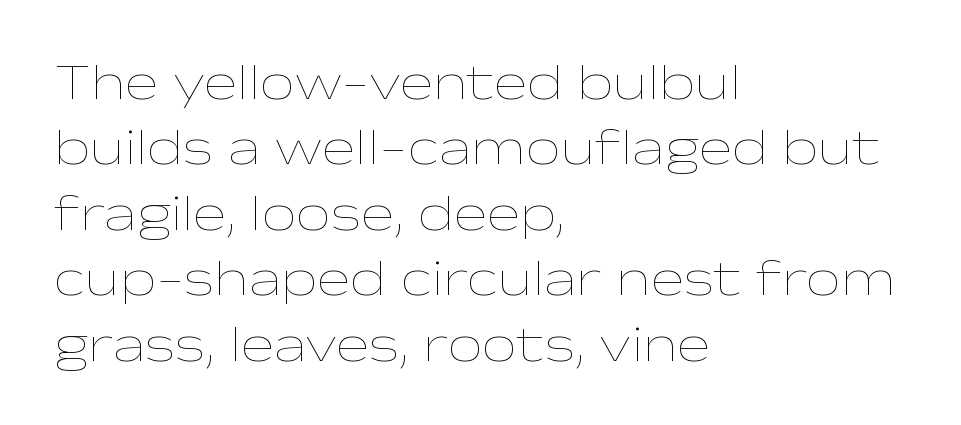
The image shows 50 px thin, wide type, upright; set left-aligned, normal line spacing (1.31x), normal letter spacing, not underlined; low stroke contrast and a medium x-height.
